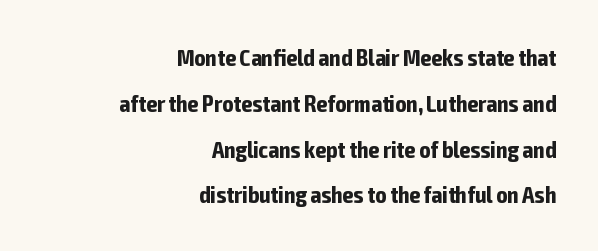
{"italic": "no", "bold": "yes", "underline": "no", "align": "right", "line_spacing": "loose", "line_spacing_ratio": 1.99, "letter_spacing": "normal", "letter_spacing_em": 0.0, "glyph_px": 23}
